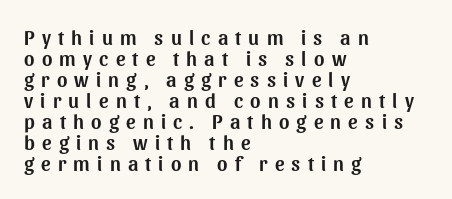
{"italic": "no", "underline": "no", "align": "left", "line_spacing": "tight", "line_spacing_ratio": 1.05, "letter_spacing": "wide", "letter_spacing_em": 0.36, "glyph_px": 20}
